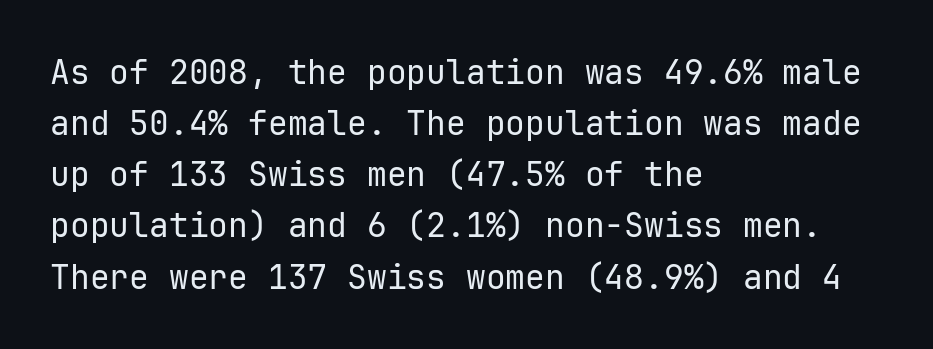
The image shows 33 px regular-weight sans-serif type, upright, monospaced; set left-aligned, normal line spacing (1.55x), normal letter spacing, not underlined; low stroke contrast and a medium x-height.
